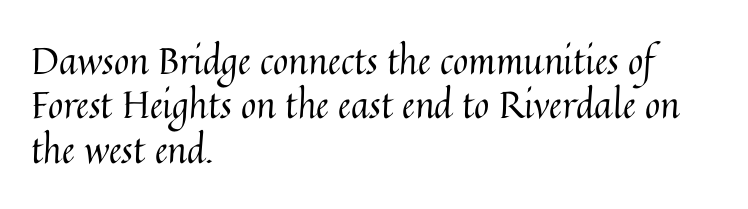
{"bold": "no", "weight": "regular", "width": "normal", "stroke_contrast": "medium", "x_height": "medium", "monospaced": "no", "underline": "no", "align": "left", "line_spacing_ratio": 1.2, "letter_spacing": "normal", "letter_spacing_em": 0.0, "glyph_px": 37}
